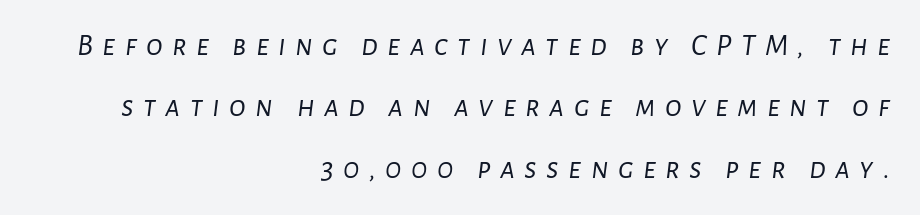
{"italic": "yes", "lean": "right", "slant_degrees": 7, "bold": "no", "weight": "light", "width": "normal", "stroke_contrast": "low", "x_height": "medium", "monospaced": "no", "underline": "no", "align": "right", "line_spacing": "loose", "line_spacing_ratio": 1.98, "letter_spacing": "wide", "letter_spacing_em": 0.3, "glyph_px": 31}
